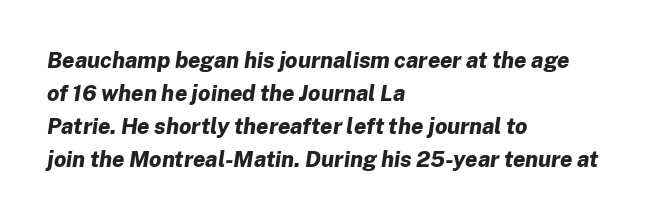
The image shows 22 px bold type, italic (leaning right); set left-aligned, normal line spacing (1.5x), normal letter spacing, not underlined.
